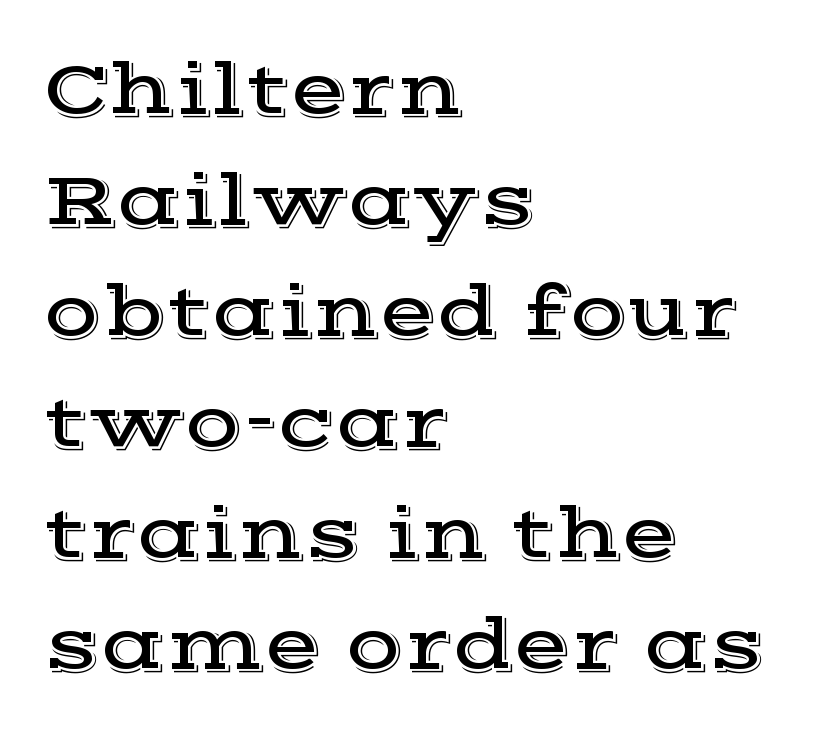
Q: Is the text italic (slanted)? A: No, it is upright.
Q: Is the typeface a serif or a sans-serif typeface? A: Serif.
Q: Is the text underlined? A: No.
Q: How is the paragraph aligned? A: Left-aligned.
Q: Is the spacing between letters normal or unusually wide? A: Normal.
Q: Is the spacing between lines tight, normal or loose? A: Normal.
Q: Width (condensed, normal, or wide)? A: Wide.
Q: x-height? A: Medium.
Q: Monospaced? A: No.
